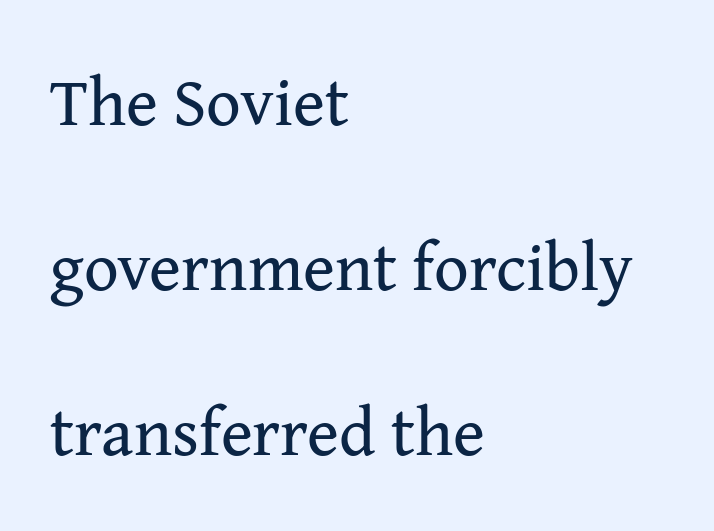
{"serif": "yes", "italic": "no", "bold": "no", "weight": "regular", "width": "normal", "stroke_contrast": "medium", "x_height": "medium", "monospaced": "no", "underline": "no", "align": "left", "line_spacing": "loose", "line_spacing_ratio": 2.43, "letter_spacing": "normal", "letter_spacing_em": 0.0, "glyph_px": 68}
